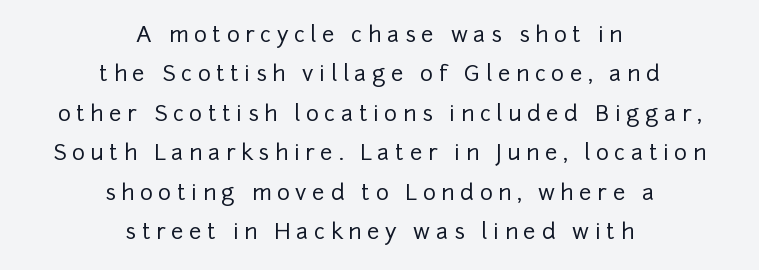
Q: Is the text italic (slanted)? A: No, it is upright.
Q: Is the text underlined? A: No.
Q: How is the paragraph aligned? A: Centered.
Q: Is the spacing between letters normal or unusually wide? A: Unusually wide.
